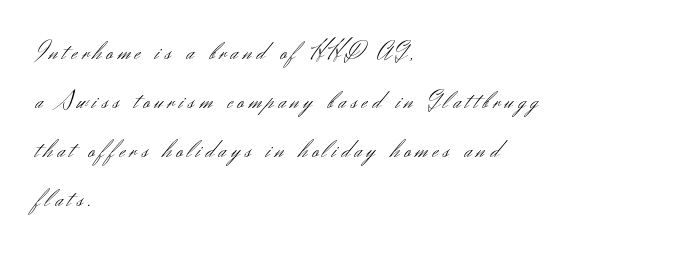
{"bold": "no", "underline": "no", "align": "left", "line_spacing": "loose", "line_spacing_ratio": 1.96, "letter_spacing": "wide", "letter_spacing_em": 0.2, "glyph_px": 25}
